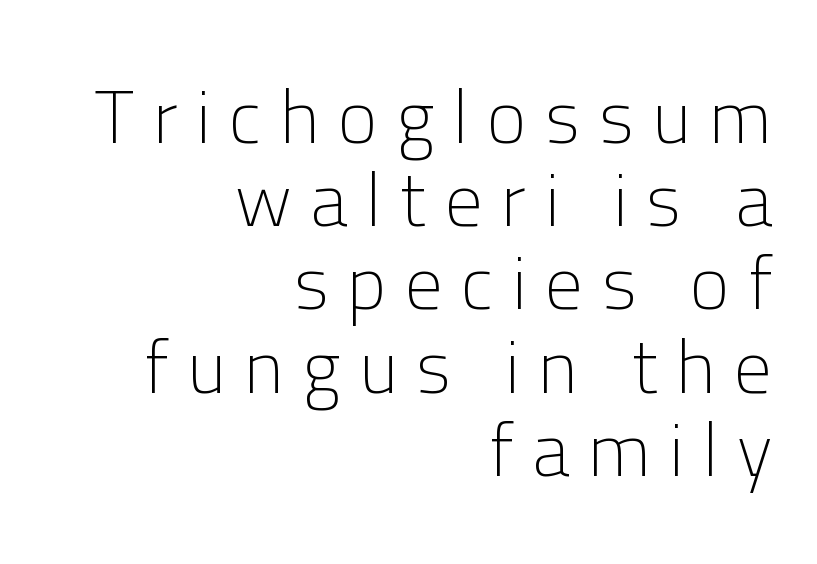
Q: Is the text bold? A: No.
Q: Is the text italic (slanted)? A: No, it is upright.
Q: Is the typeface a serif or a sans-serif typeface? A: Sans-serif.
Q: Is the text underlined? A: No.
Q: How is the paragraph aligned? A: Right-aligned.
Q: Is the spacing between letters normal or unusually wide? A: Unusually wide.
Q: Is the spacing between lines tight, normal or loose? A: Tight.
Q: Width (condensed, normal, or wide)? A: Normal.
Q: Stroke contrast? A: Low.
Q: x-height? A: Medium.
Q: Monospaced? A: No.
